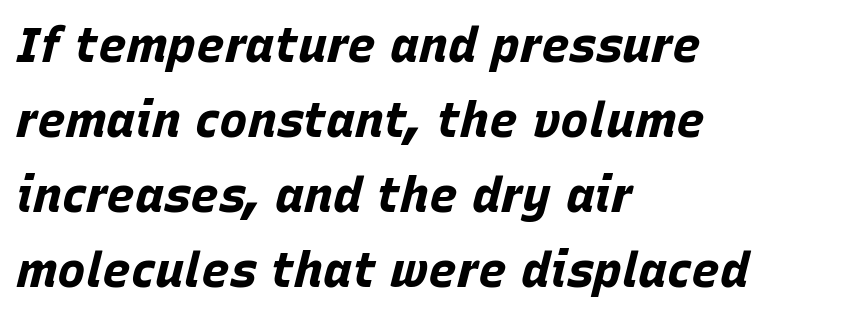
The image shows 48 px bold type, italic (leaning right); set left-aligned, normal line spacing (1.56x), normal letter spacing, not underlined; low stroke contrast and a large x-height.
